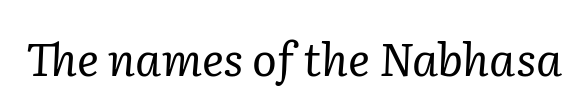
Q: Is the text bold? A: No.
Q: Is the text italic (slanted)? A: Yes, it leans right by about 2 degrees.
Q: Is the typeface a serif or a sans-serif typeface? A: Serif.
Q: Is the text underlined? A: No.
Q: Is the spacing between letters normal or unusually wide? A: Normal.
Q: Width (condensed, normal, or wide)? A: Normal.
Q: Stroke contrast? A: Low.
Q: x-height? A: Medium.
Q: Monospaced? A: No.
